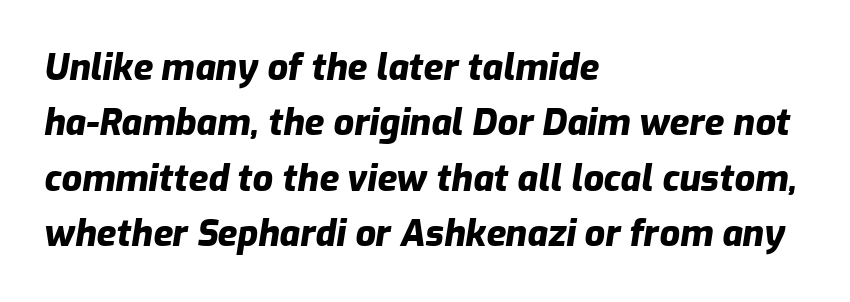
{"italic": "yes", "lean": "right", "slant_degrees": 9, "bold": "yes", "weight": "heavy", "width": "normal", "stroke_contrast": "low", "x_height": "medium", "monospaced": "no", "underline": "no", "align": "left", "line_spacing": "normal", "line_spacing_ratio": 1.54, "letter_spacing": "normal", "letter_spacing_em": 0.0, "glyph_px": 36}
